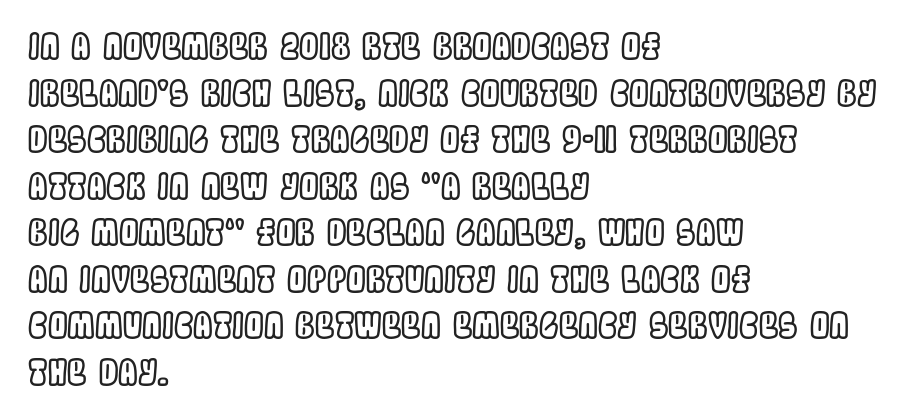
{"italic": "no", "width": "condensed", "x_height": "large", "monospaced": "no", "underline": "no", "align": "left", "line_spacing": "normal", "line_spacing_ratio": 1.33, "letter_spacing": "normal", "letter_spacing_em": 0.0, "glyph_px": 35}
